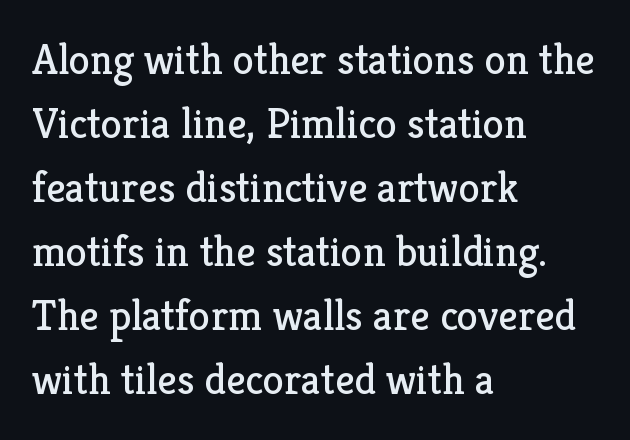
The image shows 43 px regular-weight serif type, upright; set left-aligned, normal line spacing (1.49x), normal letter spacing, not underlined; low stroke contrast and a medium x-height.
